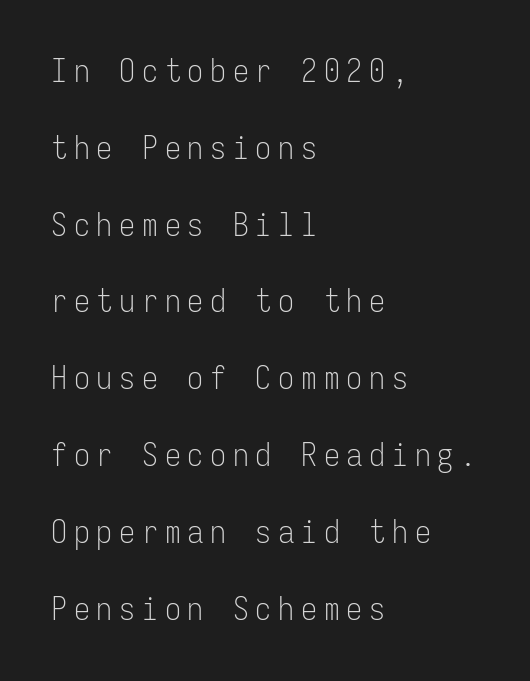
The image shows 32 px light, condensed sans-serif type, upright, monospaced; set left-aligned, loose line spacing (2.4x), unusually wide letter spacing (+0.21 em), not underlined; low stroke contrast and a medium x-height.
